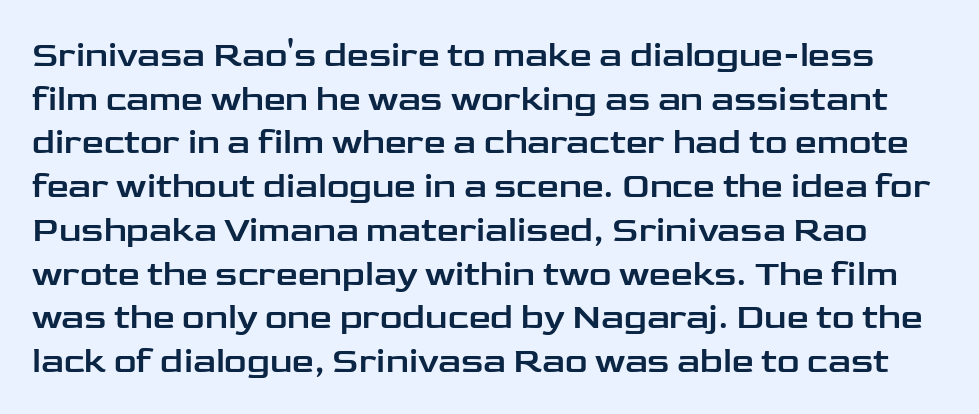
Letters rest on an invisible, unmarked baseline. Do the characters align in a grid? No, the font is proportional. Students, observe: this is what conventionally led text looks like. This sample uses an upright cut, with every glyph sitting square on the baseline. This rendering leaves character spacing at its baseline value. These lines are composed in type without serifs.
